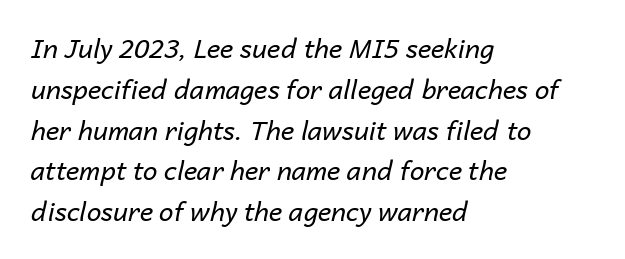
{"italic": "yes", "lean": "right", "slant_degrees": 14, "bold": "no", "underline": "no", "align": "left", "line_spacing": "normal", "line_spacing_ratio": 1.57, "letter_spacing": "normal", "letter_spacing_em": 0.0, "glyph_px": 26}
